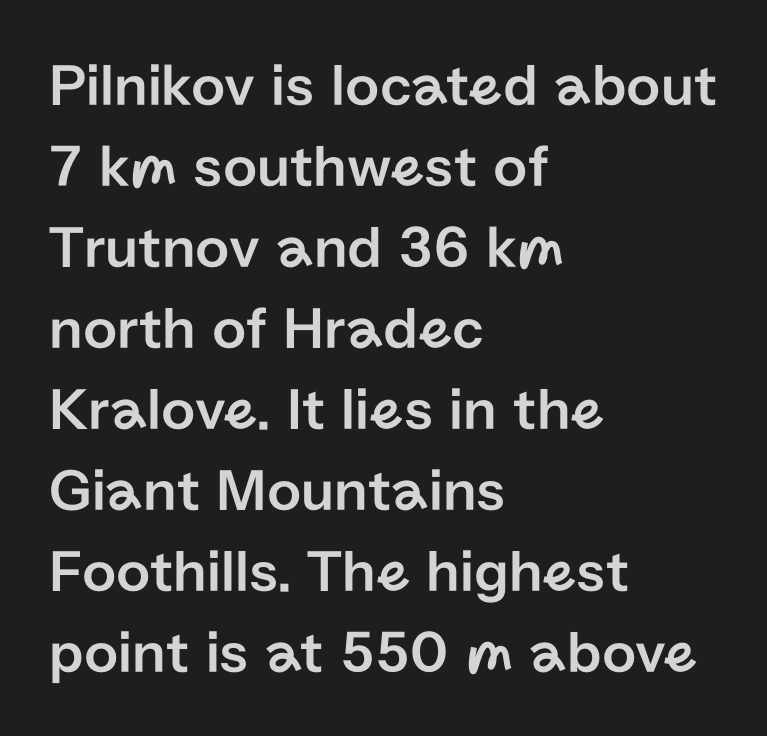
Q: Is the text italic (slanted)? A: No, it is upright.
Q: Is the typeface a serif or a sans-serif typeface? A: Sans-serif.
Q: Is the text underlined? A: No.
Q: How is the paragraph aligned? A: Left-aligned.
Q: Is the spacing between letters normal or unusually wide? A: Normal.
Q: Is the spacing between lines tight, normal or loose? A: Normal.
Q: Width (condensed, normal, or wide)? A: Normal.
Q: Stroke contrast? A: Low.
Q: x-height? A: Medium.
Q: Monospaced? A: No.
